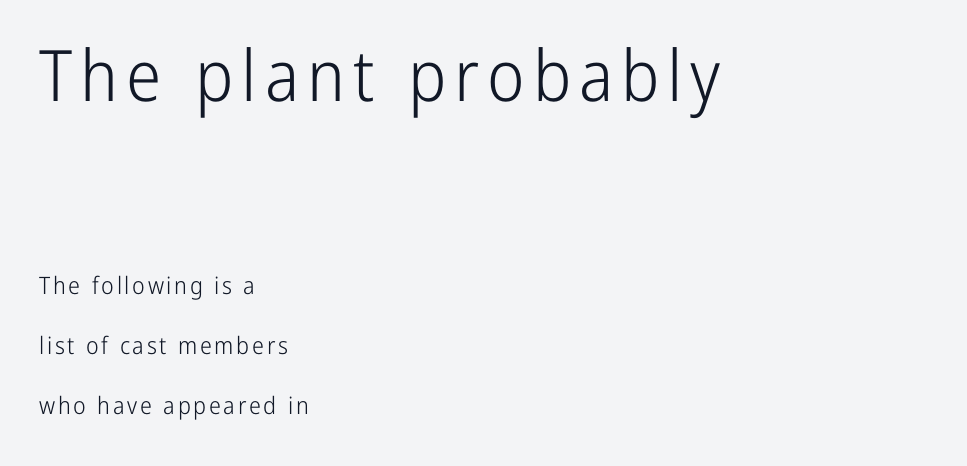
{"serif": "no", "italic": "no", "bold": "no", "weight": "light", "width": "condensed", "stroke_contrast": "low", "x_height": "medium", "monospaced": "no", "underline": "no", "align": "left", "line_spacing": "loose", "line_spacing_ratio": 2.5, "larger_block": "first", "size_ratio": 2.96, "glyph_px": 71}
